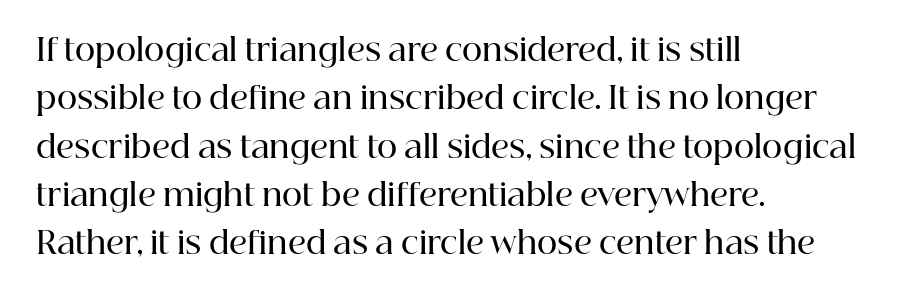
The image shows 31 px semibold serif type, upright; set left-aligned, normal line spacing (1.56x), normal letter spacing, not underlined; high stroke contrast and a medium x-height.
